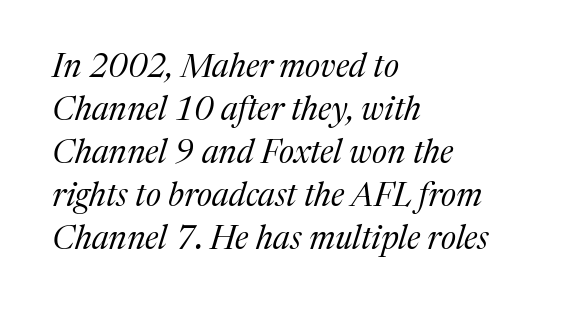
The image shows 33 px regular-weight serif type, italic (leaning right); set left-aligned, normal line spacing (1.3x), normal letter spacing, not underlined; medium stroke contrast and a medium x-height.
